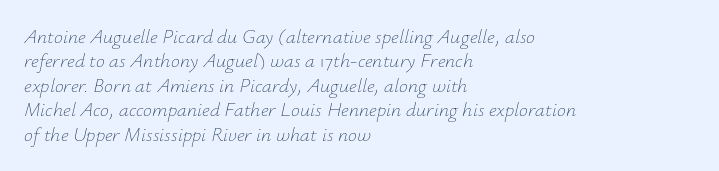
{"italic": "yes", "lean": "right", "slant_degrees": 12, "bold": "no", "underline": "no", "align": "left", "line_spacing_ratio": 1.22, "letter_spacing": "normal", "letter_spacing_em": 0.0, "glyph_px": 20}
